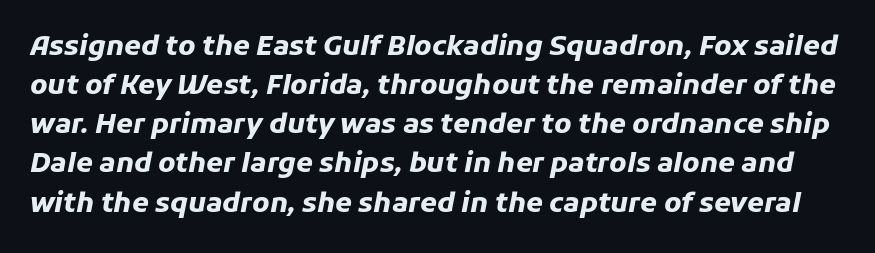
Q: Is the text bold? A: Yes.
Q: Is the text italic (slanted)? A: Yes, it leans right by about 11 degrees.
Q: Is the text underlined? A: No.
Q: Is the spacing between letters normal or unusually wide? A: Normal.
Q: Is the spacing between lines tight, normal or loose? A: Normal.
